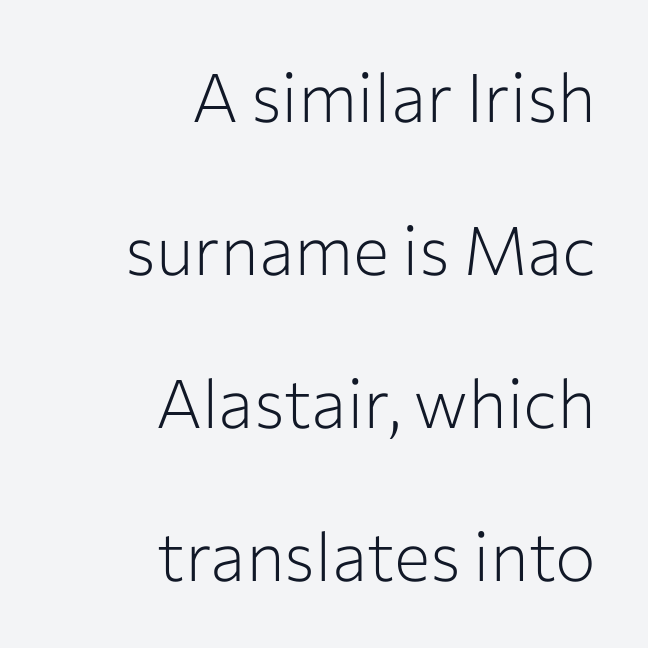
{"serif": "no", "italic": "no", "bold": "no", "weight": "light", "width": "normal", "stroke_contrast": "low", "x_height": "medium", "monospaced": "no", "underline": "no", "align": "right", "line_spacing": "loose", "line_spacing_ratio": 2.25, "letter_spacing": "normal", "letter_spacing_em": 0.0, "glyph_px": 68}
